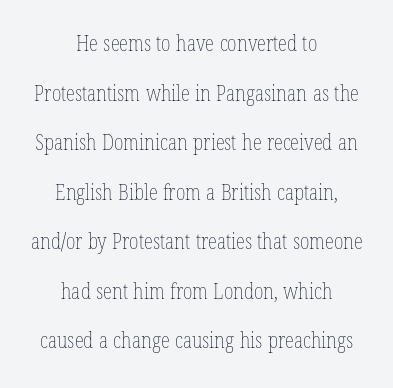
The image shows 21 px text type, upright; set centered, loose line spacing (2.36x), normal letter spacing, not underlined.
